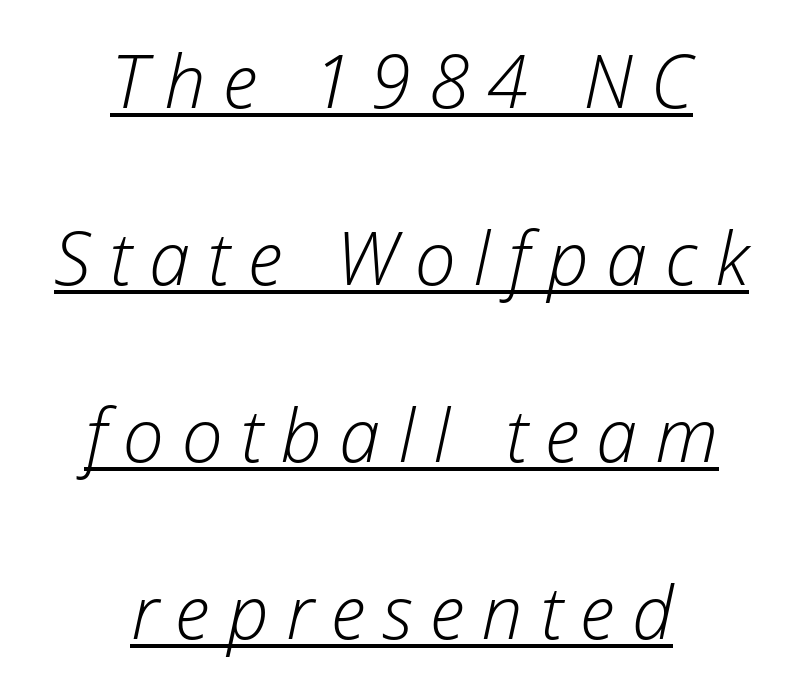
{"italic": "yes", "lean": "right", "slant_degrees": 12, "bold": "no", "weight": "light", "width": "normal", "stroke_contrast": "low", "x_height": "medium", "monospaced": "no", "underline": "yes", "align": "center", "line_spacing": "loose", "line_spacing_ratio": 2.39, "letter_spacing": "wide", "letter_spacing_em": 0.24, "glyph_px": 74}
